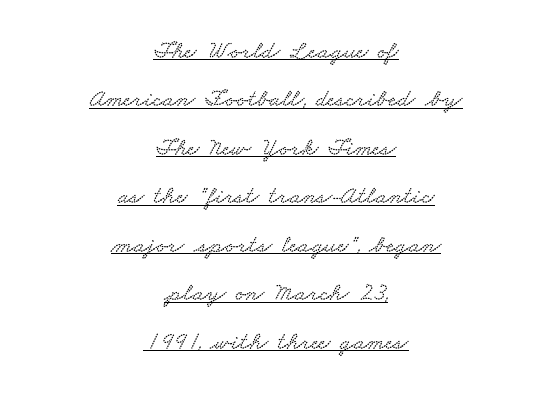
The image shows 25 px text type; set centered, loose line spacing (1.94x), normal letter spacing, underlined.
